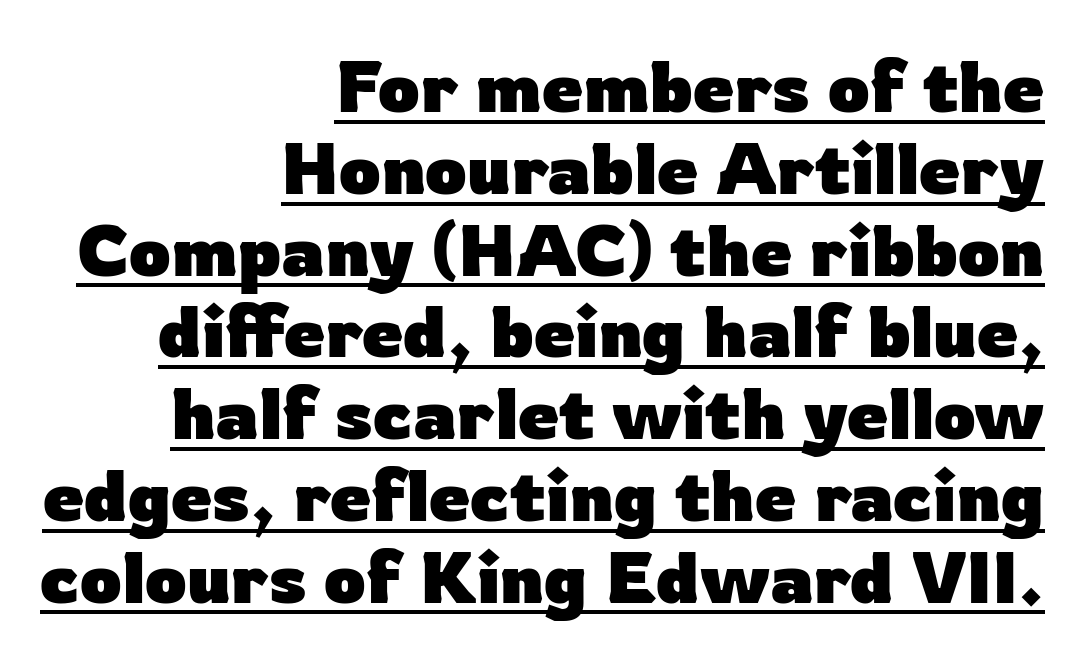
{"serif": "no", "italic": "no", "bold": "yes", "weight": "heavy", "width": "normal", "stroke_contrast": "low", "x_height": "medium", "monospaced": "no", "underline": "yes", "align": "right", "line_spacing": "tight", "line_spacing_ratio": 1.12, "letter_spacing": "normal", "letter_spacing_em": 0.0, "glyph_px": 73}
